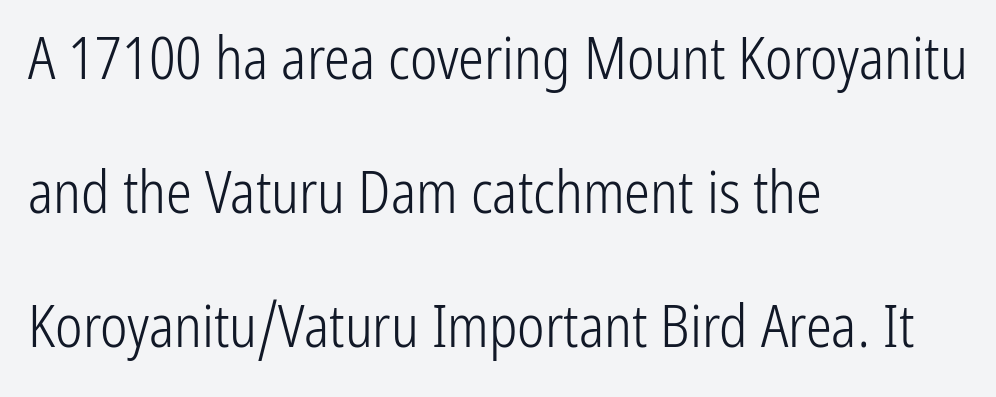
The image shows 58 px light, condensed sans-serif type, upright; set left-aligned, loose line spacing (2.31x), normal letter spacing, not underlined; low stroke contrast and a medium x-height.
